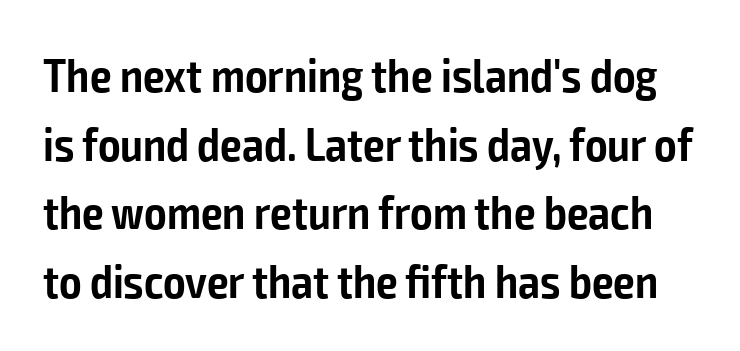
{"serif": "no", "italic": "no", "bold": "semi", "weight": "semibold", "width": "condensed", "stroke_contrast": "low", "x_height": "medium", "monospaced": "no", "underline": "no", "line_spacing": "normal", "line_spacing_ratio": 1.43, "letter_spacing": "normal", "letter_spacing_em": 0.0, "glyph_px": 48}
